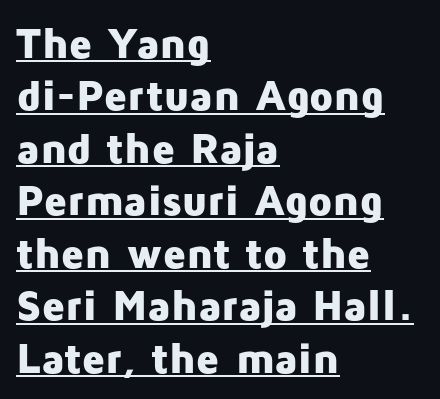
Note the varied advance widths — an 'i' is clearly narrower than an 'm'. Is this a sans? Yes — the strokes have no serifs. When letters stand straight like this, we call the style roman or upright. The paragraph has a hard left edge and a soft right edge. Words appear dense and cohesive because spacing is normal.
